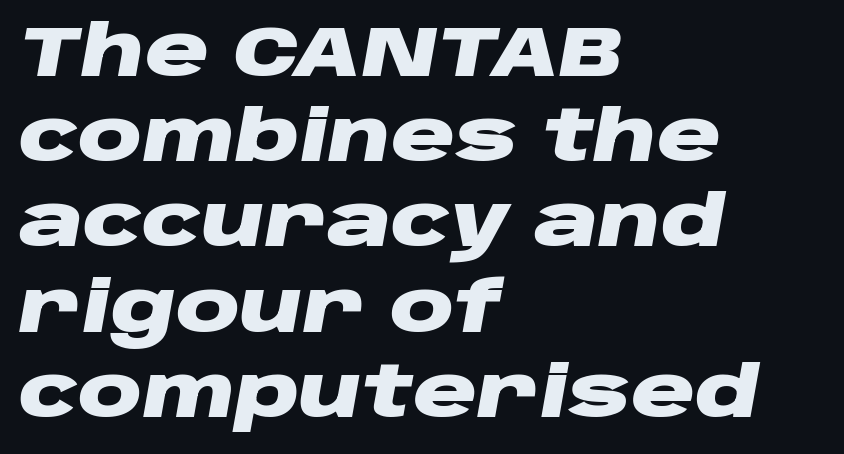
The image shows 71 px heavy, wide type, italic (leaning right); set left-aligned, line spacing 1.2x, normal letter spacing, not underlined; low stroke contrast and a large x-height.
